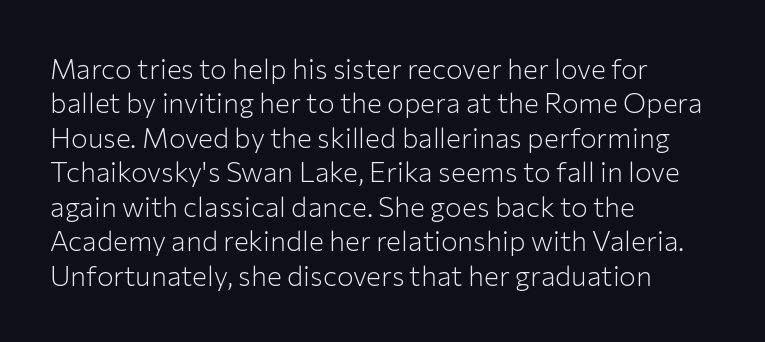
{"serif": "no", "italic": "no", "bold": "no", "weight": "light", "width": "normal", "stroke_contrast": "low", "x_height": "medium", "monospaced": "no", "underline": "no", "align": "left", "line_spacing_ratio": 1.23, "letter_spacing": "normal", "letter_spacing_em": 0.0, "glyph_px": 28}
